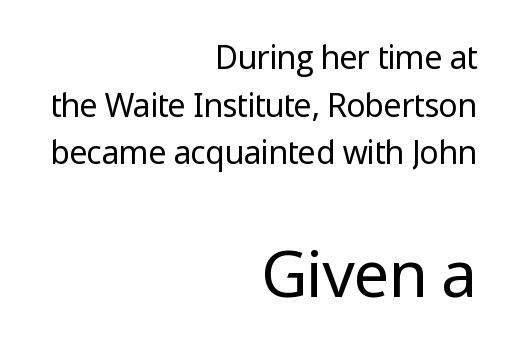
{"serif": "no", "italic": "no", "bold": "no", "weight": "regular", "width": "normal", "stroke_contrast": "low", "x_height": "medium", "monospaced": "no", "underline": "no", "align": "right", "line_spacing": "normal", "line_spacing_ratio": 1.49, "letter_spacing": "normal", "letter_spacing_em": 0.0, "larger_block": "second", "size_ratio": 2.0, "glyph_px": 64}
